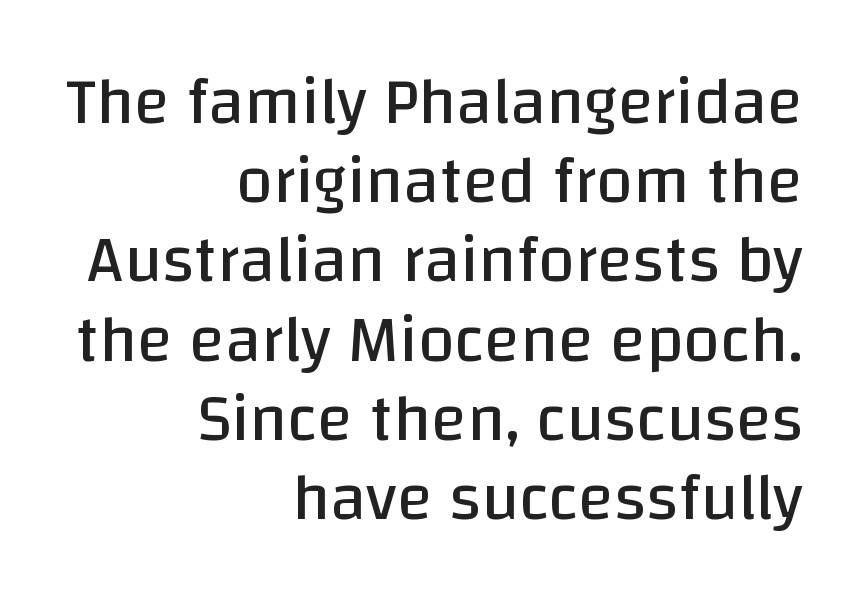
{"serif": "no", "italic": "no", "bold": "no", "weight": "regular", "width": "normal", "stroke_contrast": "low", "x_height": "large", "monospaced": "no", "underline": "no", "align": "right", "line_spacing_ratio": 1.2, "letter_spacing": "normal", "letter_spacing_em": 0.0, "glyph_px": 66}
